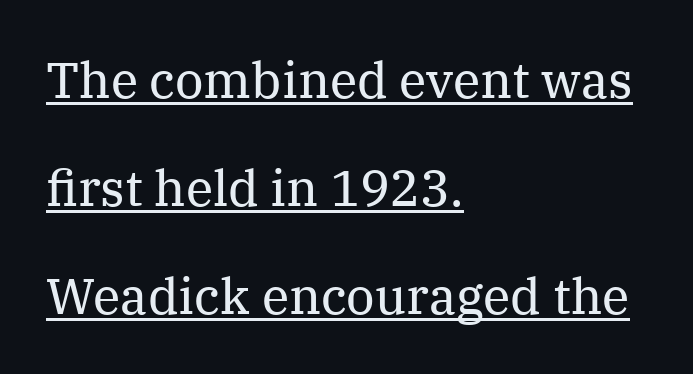
The image shows 50 px regular-weight serif type, upright; set left-aligned, loose line spacing (2.16x), normal letter spacing, underlined; medium stroke contrast and a medium x-height.
